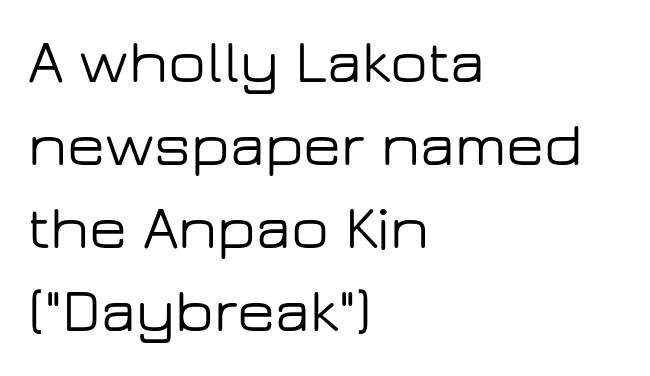
Q: Is the text italic (slanted)? A: No, it is upright.
Q: Is the typeface a serif or a sans-serif typeface? A: Sans-serif.
Q: Is the text underlined? A: No.
Q: How is the paragraph aligned? A: Left-aligned.
Q: Is the spacing between letters normal or unusually wide? A: Normal.
Q: Is the spacing between lines tight, normal or loose? A: Normal.
Q: Width (condensed, normal, or wide)? A: Wide.
Q: Stroke contrast? A: Low.
Q: x-height? A: Medium.
Q: Monospaced? A: No.
